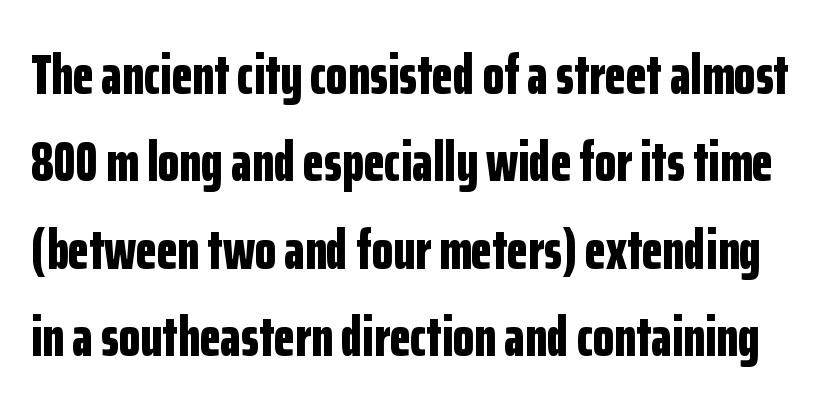
{"serif": "no", "italic": "no", "bold": "yes", "weight": "bold", "width": "condensed", "stroke_contrast": "low", "x_height": "medium", "monospaced": "no", "underline": "no", "line_spacing": "normal", "line_spacing_ratio": 1.59, "letter_spacing": "normal", "letter_spacing_em": 0.0, "glyph_px": 55}
